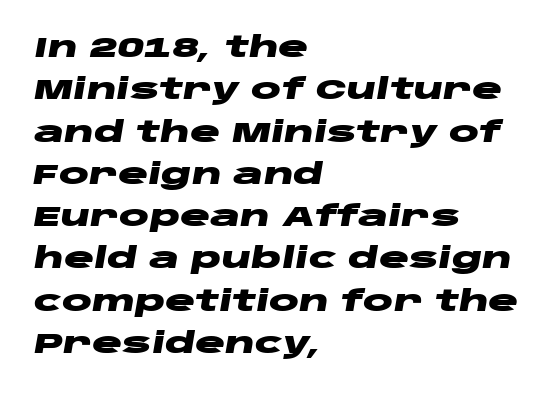
{"italic": "yes", "lean": "right", "slant_degrees": 10, "bold": "yes", "weight": "heavy", "width": "wide", "stroke_contrast": "low", "x_height": "large", "monospaced": "no", "underline": "no", "align": "left", "line_spacing": "normal", "line_spacing_ratio": 1.51, "letter_spacing": "normal", "letter_spacing_em": 0.0, "glyph_px": 28}
